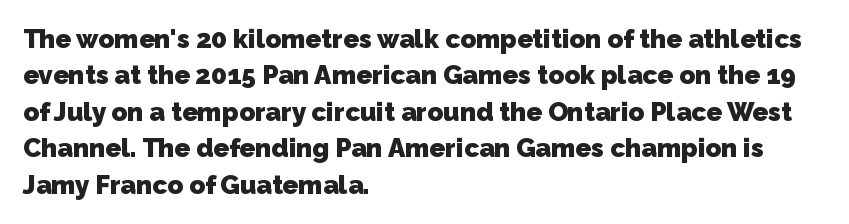
Q: Is the text bold? A: Yes.
Q: Is the text underlined? A: No.
Q: How is the paragraph aligned? A: Left-aligned.
Q: Is the spacing between letters normal or unusually wide? A: Normal.
Q: Is the spacing between lines tight, normal or loose? A: Normal.
